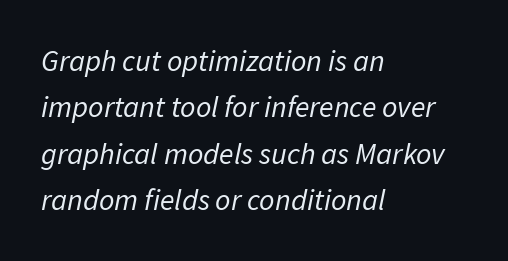
Is the block centered? No — it sits flush against the left margin. The lettering tilts uniformly, giving the passage an italic look. Is the type heavy? It reads as light-to-regular instead. Glyph-to-glyph distance matches everyday printed text. A bare baseline throughout the passage.
